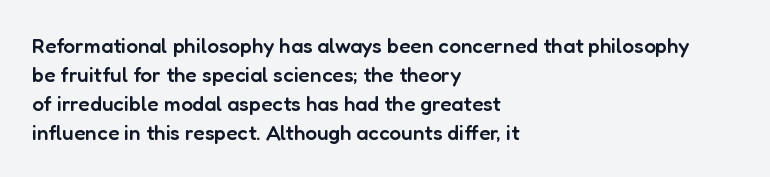
These lines keep a tight, regular rhythm from letter to letter. If you drew a ruler down the left edge, every line would touch it. Compared with an ordinary text face, these strokes are moderately heavier — a semibold. Whoever set this chose a conventional vertical rhythm. The glyphs are unaccompanied by any horizontal stroke below them.
